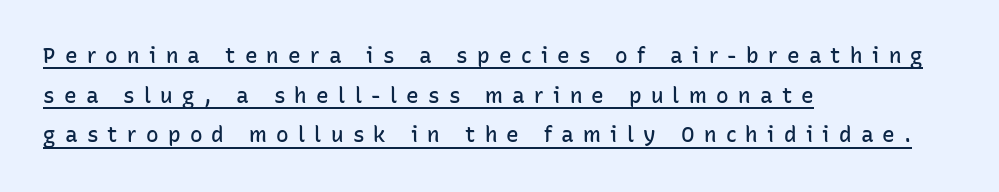
{"italic": "no", "bold": "semi", "underline": "yes", "align": "left", "line_spacing_ratio": 1.89, "letter_spacing": "wide", "letter_spacing_em": 0.44, "glyph_px": 21}
